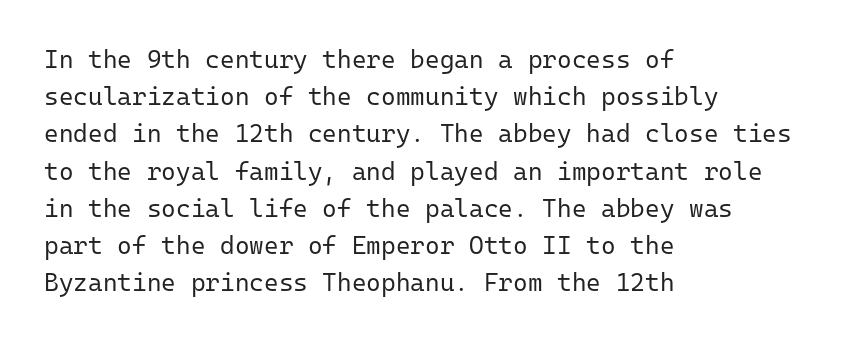
Q: Is the text bold? A: No.
Q: Is the text italic (slanted)? A: No, it is upright.
Q: Is the text underlined? A: No.
Q: How is the paragraph aligned? A: Left-aligned.
Q: Is the spacing between letters normal or unusually wide? A: Normal.
Q: Is the spacing between lines tight, normal or loose? A: Normal.
